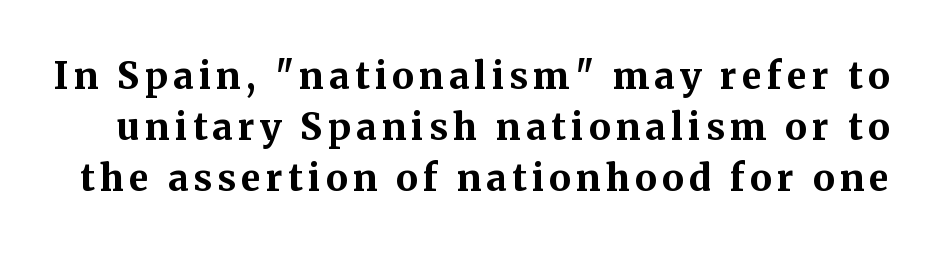
Q: Is the text bold? A: Yes.
Q: Is the text italic (slanted)? A: No, it is upright.
Q: Is the typeface a serif or a sans-serif typeface? A: Serif.
Q: Is the text underlined? A: No.
Q: Is the spacing between lines tight, normal or loose? A: Normal.
Q: Width (condensed, normal, or wide)? A: Normal.
Q: Stroke contrast? A: Medium.
Q: x-height? A: Medium.
Q: Monospaced? A: No.
